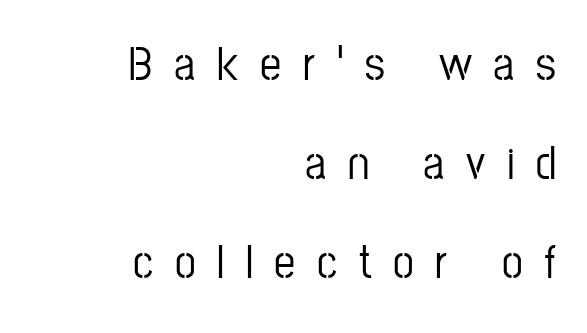
The rendering shows plain stroke endings on the letterforms — a sans-serif design. This sample trades compactness for vertical openness between lines. Ordinary non-slanted type is in use. Tracking here is generous; glyphs stand well apart from one another. Underlining? Definitely not there.
